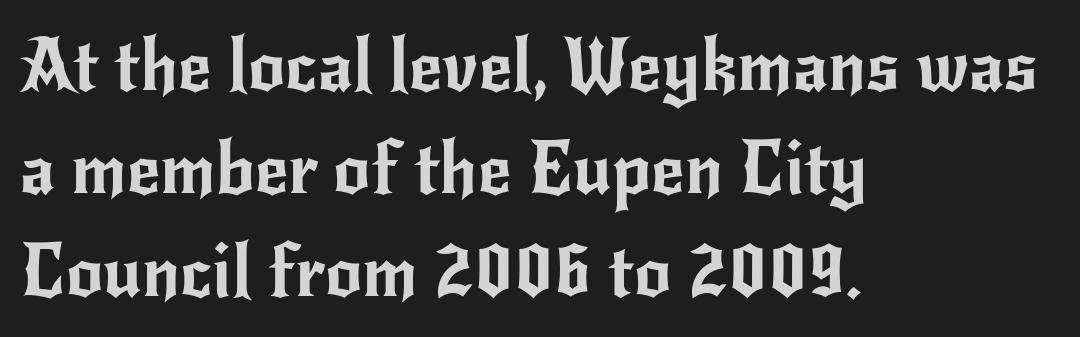
Think of a printed novel: that variable character pitch is what you see here. These lines keep a tight, regular rhythm from letter to letter. A typesetter would label this face a sans. Notice how the passage keeps a crisp vertical edge on the left only. Descenders are the only things crossing below the line. Does the lettering tilt? It doesn't — this is upright.
